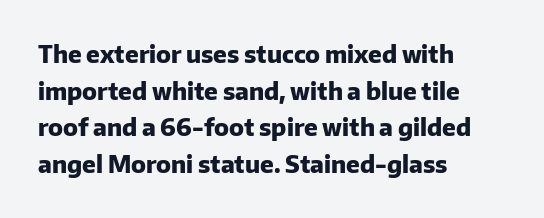
A typesetter would call this zero additional tracking. The letters stand upright; this is a roman face. Regular leading. The passage is arranged the way most books set body copy — flush left. Rule under the text: the space is simply empty. Strokes here are thick enough to call this a true bold.
